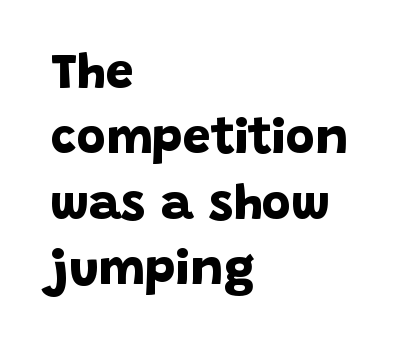
{"serif": "no", "bold": "yes", "weight": "bold", "width": "normal", "stroke_contrast": "low", "x_height": "large", "monospaced": "no", "underline": "no", "align": "left", "line_spacing": "normal", "line_spacing_ratio": 1.31, "letter_spacing": "normal", "letter_spacing_em": 0.0, "glyph_px": 50}
